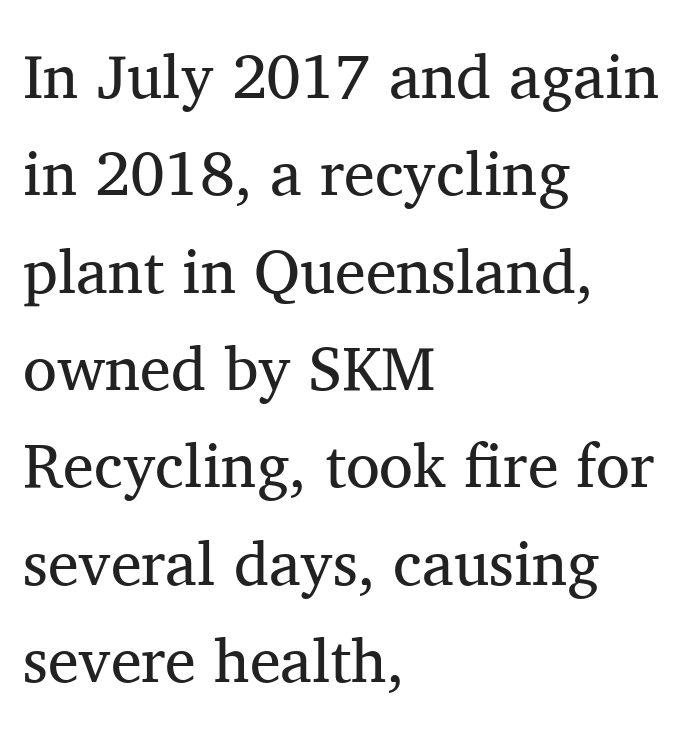
{"serif": "yes", "italic": "no", "bold": "no", "weight": "regular", "width": "normal", "stroke_contrast": "medium", "x_height": "medium", "monospaced": "no", "underline": "no", "align": "left", "line_spacing": "normal", "line_spacing_ratio": 1.57, "letter_spacing": "normal", "letter_spacing_em": 0.0, "glyph_px": 62}
